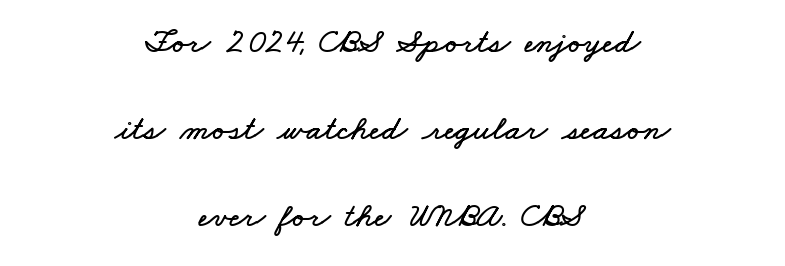
Casual observation: everything's sitting right in the middle. Characters follow at the spacing the type designer built in. Quick note: interline space is abundant. Character widths vary here, with narrow letters taking less room than wide ones. The strip under each line holds only bare page.
